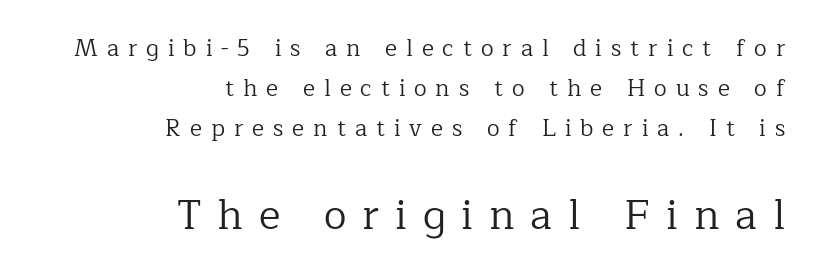
Q: Is the text bold? A: No.
Q: Is the text italic (slanted)? A: No, it is upright.
Q: Is the typeface a serif or a sans-serif typeface? A: Serif.
Q: Is the text underlined? A: No.
Q: How is the paragraph aligned? A: Right-aligned.
Q: Is the spacing between letters normal or unusually wide? A: Unusually wide.
Q: Which block of text is set in a larger size, the first (top) or the second (bottom)? A: The second (bottom) one.
Q: Width (condensed, normal, or wide)? A: Normal.
Q: Stroke contrast? A: Low.
Q: x-height? A: Medium.
Q: Monospaced? A: No.
